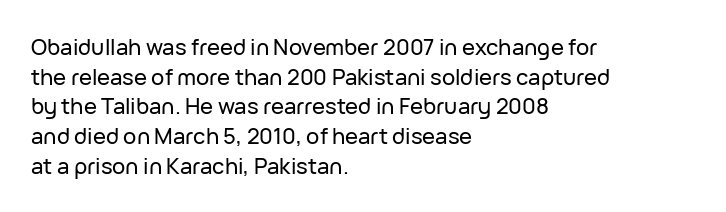
The passage shown stacks its lines at a standard gap. Look at the tracking — it's just the regular setting, nothing added. A typesetter would mark this as roman, not italic. Underlining? Definitely not there. One-word summary of the alignment: left.
